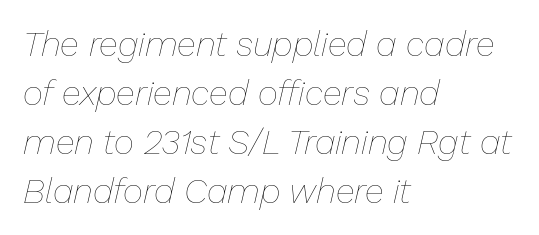
{"italic": "yes", "lean": "right", "slant_degrees": 13, "bold": "no", "weight": "thin", "width": "normal", "stroke_contrast": "low", "x_height": "medium", "monospaced": "no", "underline": "no", "align": "left", "line_spacing": "normal", "line_spacing_ratio": 1.4, "letter_spacing": "normal", "letter_spacing_em": 0.0, "glyph_px": 35}
